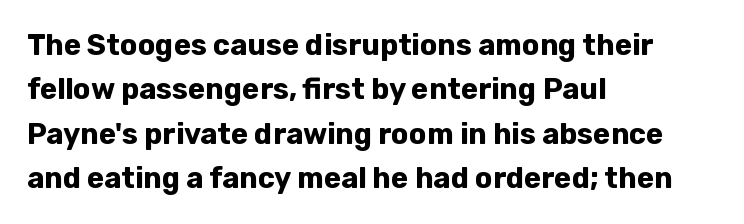
Q: Is the text bold? A: Yes.
Q: Is the text italic (slanted)? A: No, it is upright.
Q: Is the typeface a serif or a sans-serif typeface? A: Sans-serif.
Q: Is the text underlined? A: No.
Q: How is the paragraph aligned? A: Left-aligned.
Q: Is the spacing between letters normal or unusually wide? A: Normal.
Q: Is the spacing between lines tight, normal or loose? A: Normal.
Q: Width (condensed, normal, or wide)? A: Normal.
Q: Stroke contrast? A: Low.
Q: x-height? A: Medium.
Q: Monospaced? A: No.
